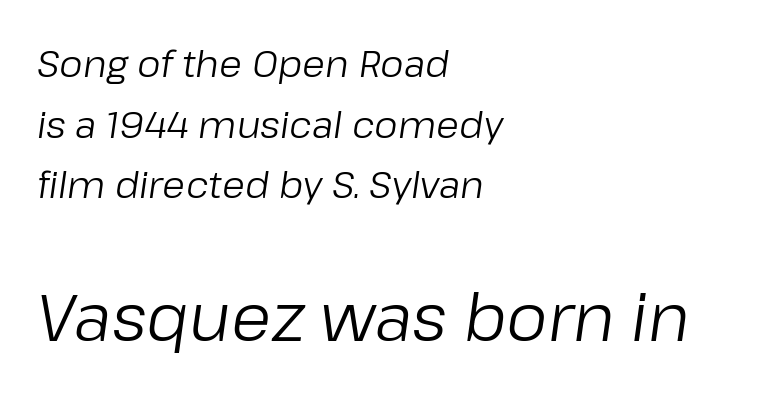
Q: Is the text bold? A: No.
Q: Is the text italic (slanted)? A: Yes, it leans right by about 8 degrees.
Q: Is the text underlined? A: No.
Q: How is the paragraph aligned? A: Left-aligned.
Q: Is the spacing between letters normal or unusually wide? A: Normal.
Q: Is the spacing between lines tight, normal or loose? A: Normal.
Q: Which block of text is set in a larger size, the first (top) or the second (bottom)? A: The second (bottom) one.
Q: Width (condensed, normal, or wide)? A: Normal.
Q: Stroke contrast? A: Low.
Q: x-height? A: Medium.
Q: Monospaced? A: No.
